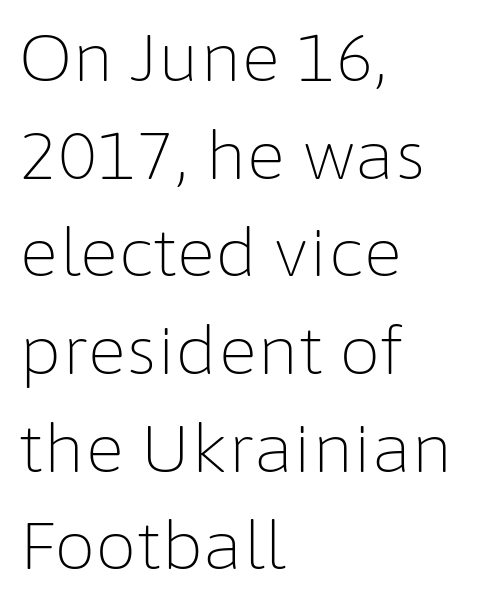
Q: Is the text bold? A: No.
Q: Is the text italic (slanted)? A: No, it is upright.
Q: Is the typeface a serif or a sans-serif typeface? A: Sans-serif.
Q: Is the text underlined? A: No.
Q: How is the paragraph aligned? A: Left-aligned.
Q: Is the spacing between letters normal or unusually wide? A: Normal.
Q: Is the spacing between lines tight, normal or loose? A: Normal.
Q: Width (condensed, normal, or wide)? A: Normal.
Q: Stroke contrast? A: Low.
Q: x-height? A: Medium.
Q: Monospaced? A: No.
